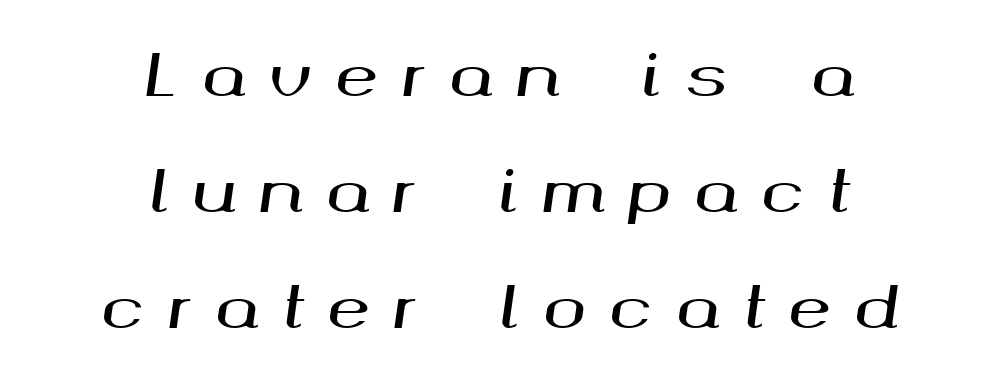
The image shows 58 px wide type, italic (leaning right); set centered, loose line spacing (2.0x), unusually wide letter spacing (+0.4 em), not underlined; medium stroke contrast and a medium x-height.
